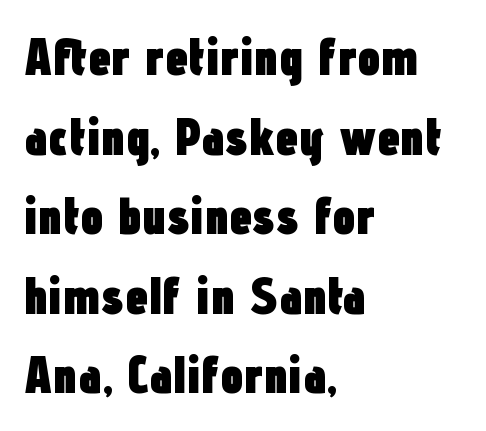
Inter-character spacing is left at the font's built-in metrics. Plain, unruled lines of type. A sans-serif font was chosen for this passage. The letters advance in unequal steps, a hallmark of proportional type.
